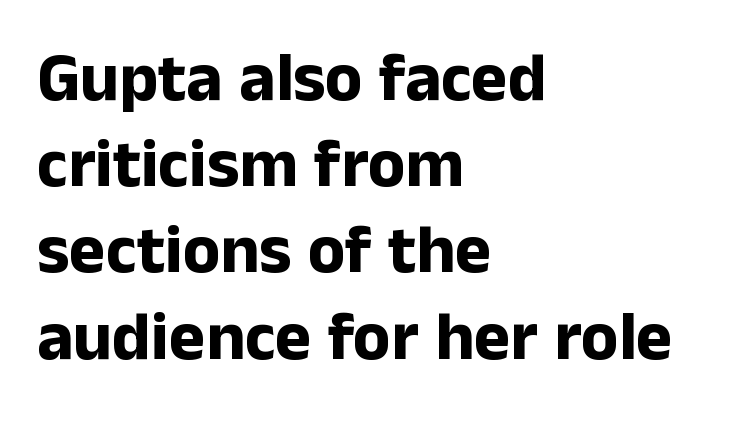
Q: Is the text bold? A: Yes.
Q: Is the text italic (slanted)? A: No, it is upright.
Q: Is the typeface a serif or a sans-serif typeface? A: Sans-serif.
Q: Is the text underlined? A: No.
Q: How is the paragraph aligned? A: Left-aligned.
Q: Is the spacing between letters normal or unusually wide? A: Normal.
Q: Is the spacing between lines tight, normal or loose? A: Normal.
Q: Width (condensed, normal, or wide)? A: Normal.
Q: Stroke contrast? A: Low.
Q: x-height? A: Medium.
Q: Monospaced? A: No.
